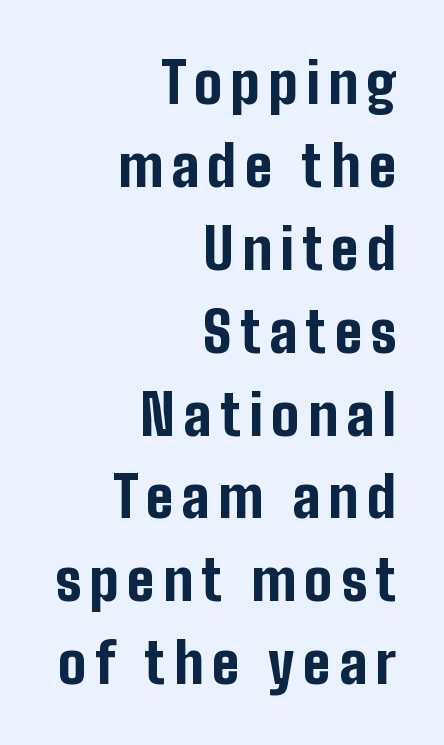
Q: Is the text bold? A: Yes.
Q: Is the text italic (slanted)? A: No, it is upright.
Q: Is the typeface a serif or a sans-serif typeface? A: Sans-serif.
Q: Is the text underlined? A: No.
Q: How is the paragraph aligned? A: Right-aligned.
Q: Is the spacing between lines tight, normal or loose? A: Normal.
Q: Width (condensed, normal, or wide)? A: Condensed.
Q: Stroke contrast? A: Low.
Q: x-height? A: Medium.
Q: Monospaced? A: No.
